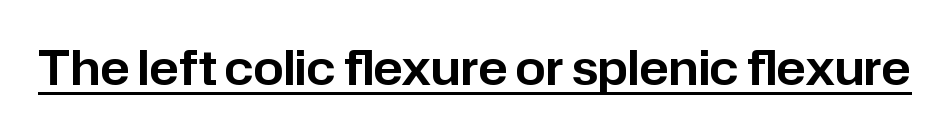
Q: Is the text italic (slanted)? A: No, it is upright.
Q: Is the typeface a serif or a sans-serif typeface? A: Sans-serif.
Q: Is the text underlined? A: Yes.
Q: Is the spacing between letters normal or unusually wide? A: Normal.
Q: Width (condensed, normal, or wide)? A: Normal.
Q: Stroke contrast? A: Low.
Q: x-height? A: Medium.
Q: Monospaced? A: No.
